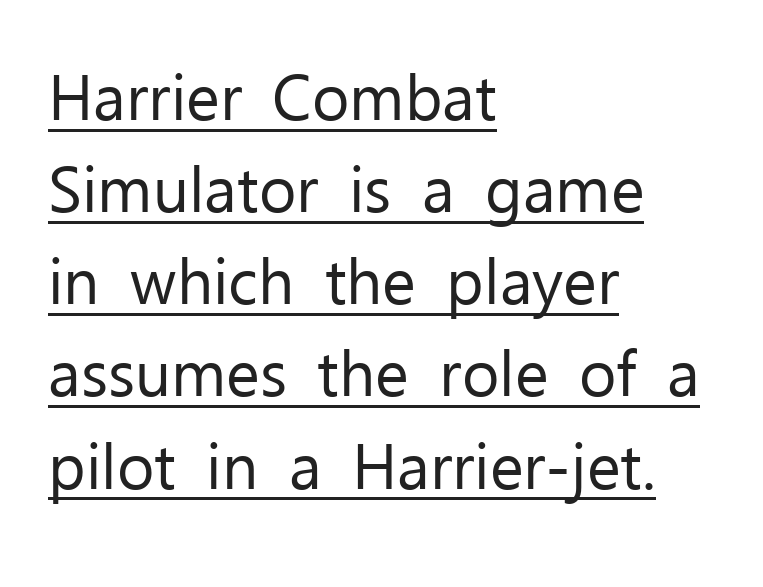
No extra ink here — the face is not bold. Glyph-to-glyph distance matches everyday printed text. Each letter keeps its own natural width here, so spacing adapts to shape. Vertical strokes here are truly vertical. The type family on display is of the sans-serif kind. These lines sit exactly where default settings would place them.
